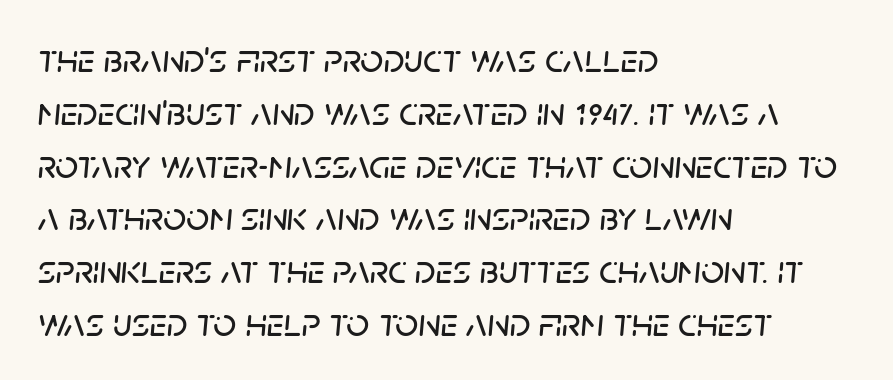
{"italic": "yes", "lean": "right", "slant_degrees": 5, "width": "normal", "stroke_contrast": "low", "x_height": "large", "monospaced": "no", "underline": "no", "align": "left", "line_spacing": "normal", "line_spacing_ratio": 1.32, "letter_spacing": "normal", "letter_spacing_em": 0.0, "glyph_px": 40}
